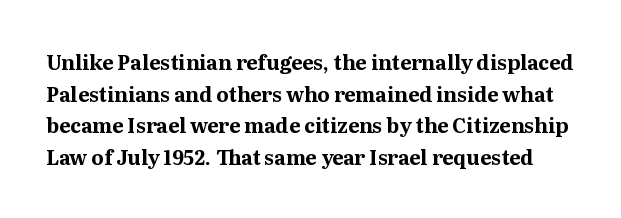
{"italic": "no", "bold": "yes", "underline": "no", "line_spacing": "normal", "line_spacing_ratio": 1.58, "letter_spacing": "normal", "letter_spacing_em": 0.0, "glyph_px": 20}
